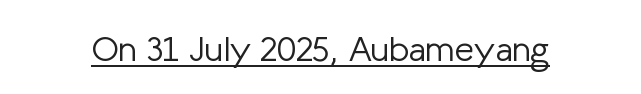
The passage shown is typeset with a sans-serif family. Do the characters align in a grid? No, the font is proportional. Does the lettering tilt? It doesn't — this is upright. Like a heading marked for emphasis, these lines bear an underscore. Honestly, the letter spacing is just normal — you wouldn't notice it.
